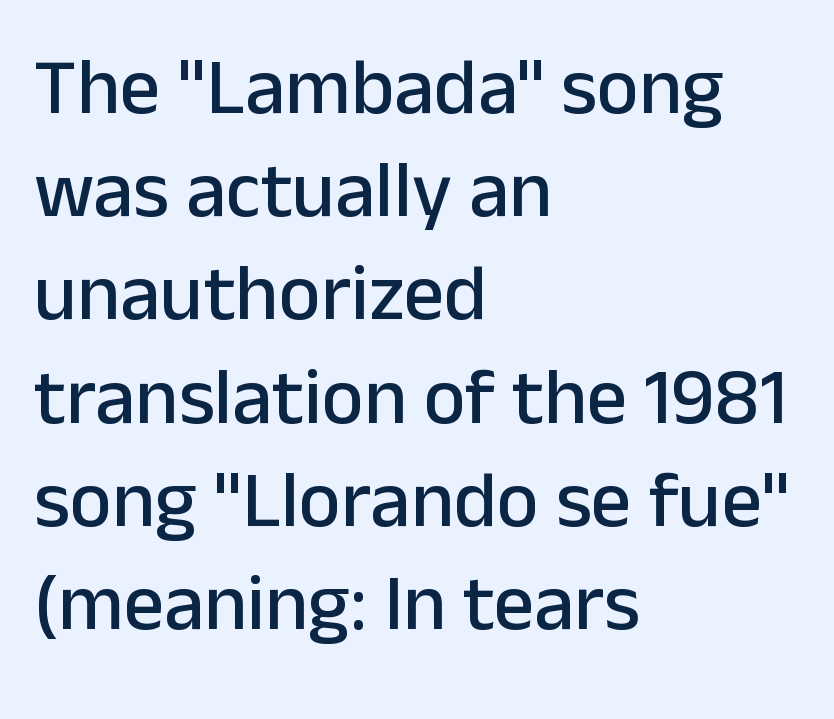
The image shows 80 px sans-serif type, upright; set left-aligned, normal line spacing (1.29x), normal letter spacing, not underlined; low stroke contrast and a medium x-height.
